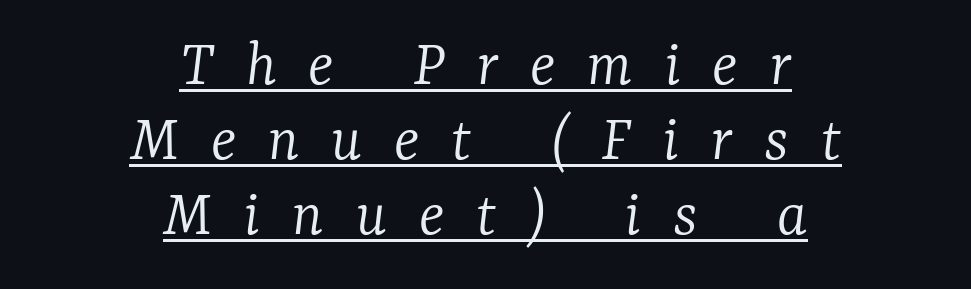
Words appear elongated and porous because spacing is wide. Both edges are ragged and mirror each other, which tells us the setting is centered. These characters rest on top of a visible drawn line. The designer went with a serif here, giving each stem small feet.
